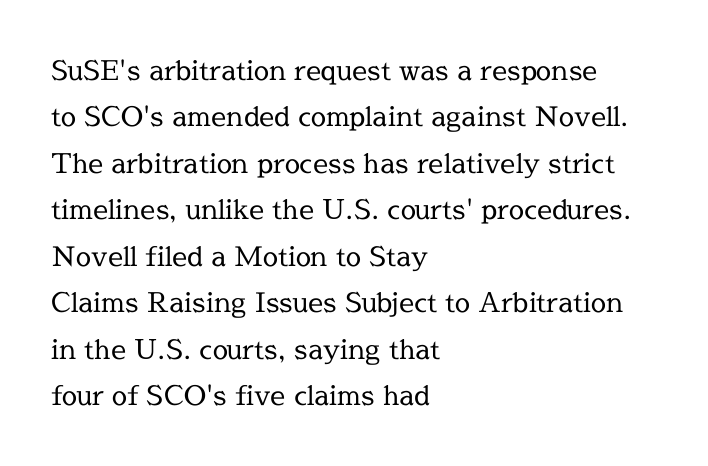
{"italic": "no", "bold": "no", "underline": "no", "align": "left", "line_spacing_ratio": 1.72, "letter_spacing": "normal", "letter_spacing_em": 0.0, "glyph_px": 27}
